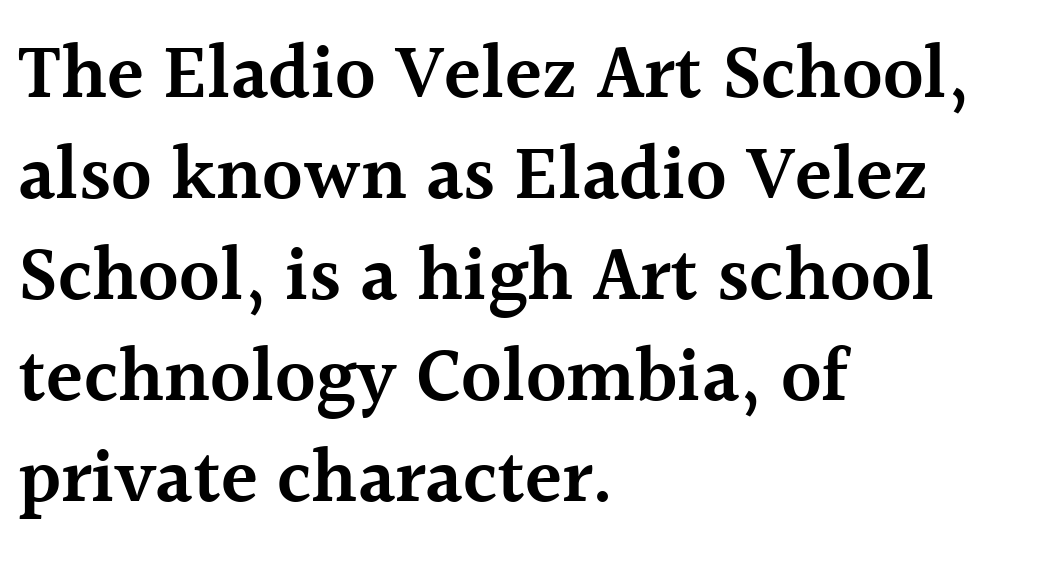
The rag falls on the right side of this text block. Italic? Not at all — the glyphs are vertical. What kind of face is this? One with serifs. A normal amount of white space separates one row of letters from the next.
